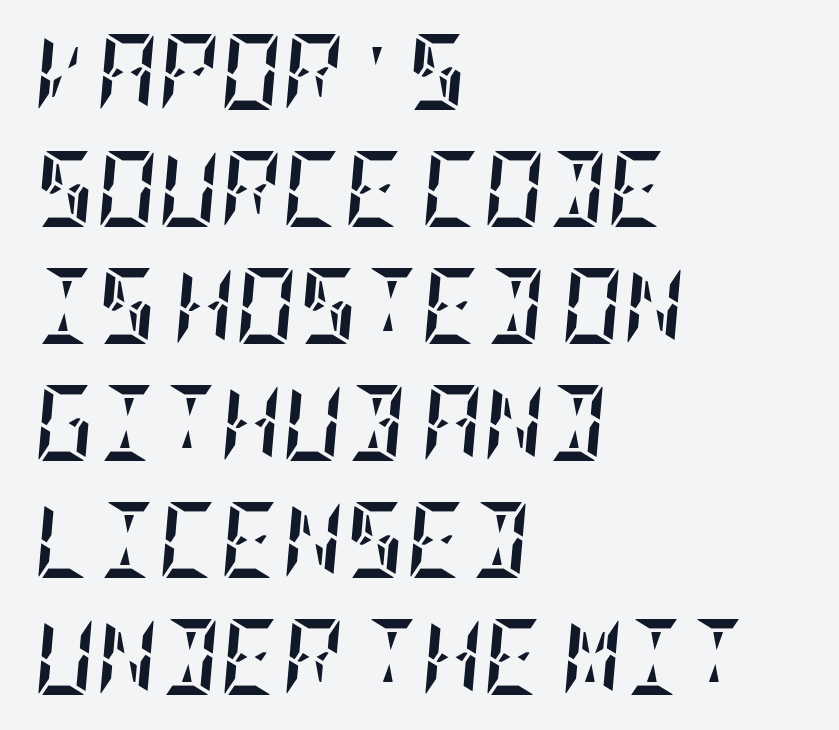
{"italic": "yes", "lean": "right", "slant_degrees": 5, "bold": "yes", "weight": "semibold", "width": "condensed", "stroke_contrast": "low", "x_height": "large", "underline": "no", "align": "left", "line_spacing": "normal", "line_spacing_ratio": 1.54, "letter_spacing": "normal", "letter_spacing_em": 0.0, "glyph_px": 76}
